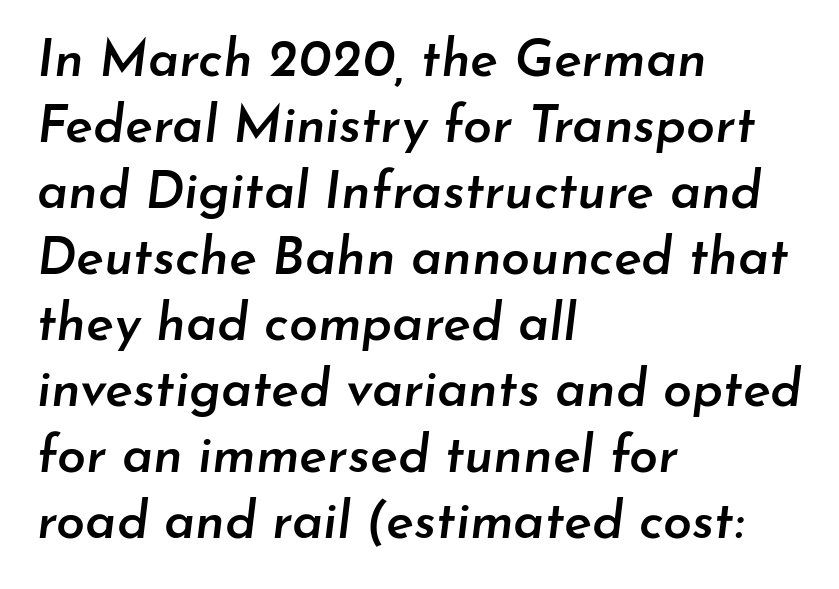
Q: Is the text bold? A: Semi-bold.
Q: Is the text italic (slanted)? A: Yes, it leans right by about 7 degrees.
Q: Is the text underlined? A: No.
Q: How is the paragraph aligned? A: Left-aligned.
Q: Is the spacing between letters normal or unusually wide? A: Normal.
Q: Is the spacing between lines tight, normal or loose? A: Normal.
Q: Width (condensed, normal, or wide)? A: Normal.
Q: Stroke contrast? A: Low.
Q: x-height? A: Small.
Q: Monospaced? A: No.
